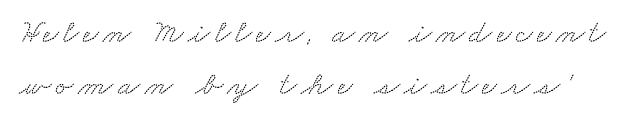
Q: Is the typeface a serif or a sans-serif typeface? A: Serif.
Q: Is the text underlined? A: No.
Q: Is the spacing between lines tight, normal or loose? A: Normal.
Q: Width (condensed, normal, or wide)? A: Wide.
Q: Stroke contrast? A: Low.
Q: x-height? A: Small.
Q: Monospaced? A: No.
